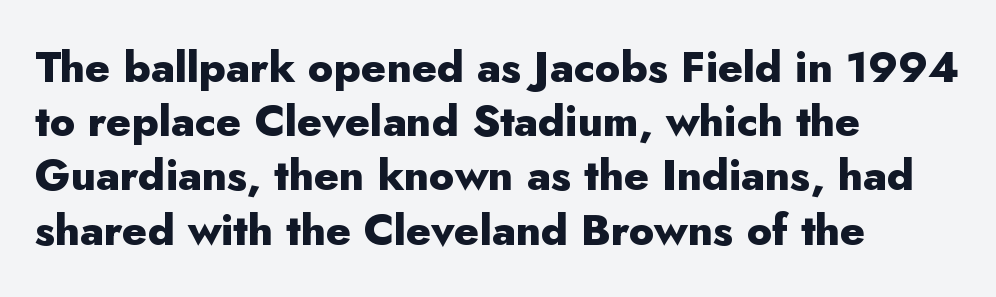
Thick stems and heavy bowls — unmistakably bold. Leading: standard. Note the varied advance widths — an 'i' is clearly narrower than an 'm'. A bare baseline throughout the passage. You could call the tracking neutral — neither tight nor loose. A typesetter would mark this as roman, not italic.
